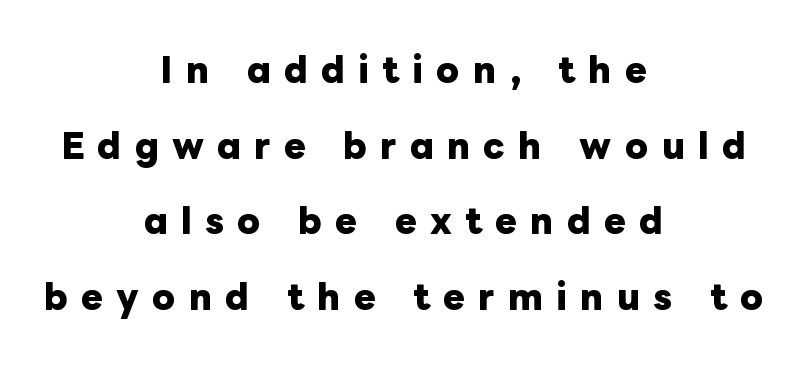
{"italic": "no", "bold": "yes", "weight": "heavy", "width": "normal", "stroke_contrast": "low", "x_height": "medium", "monospaced": "no", "underline": "no", "align": "center", "line_spacing": "loose", "line_spacing_ratio": 2.29, "letter_spacing": "wide", "letter_spacing_em": 0.4, "glyph_px": 33}
